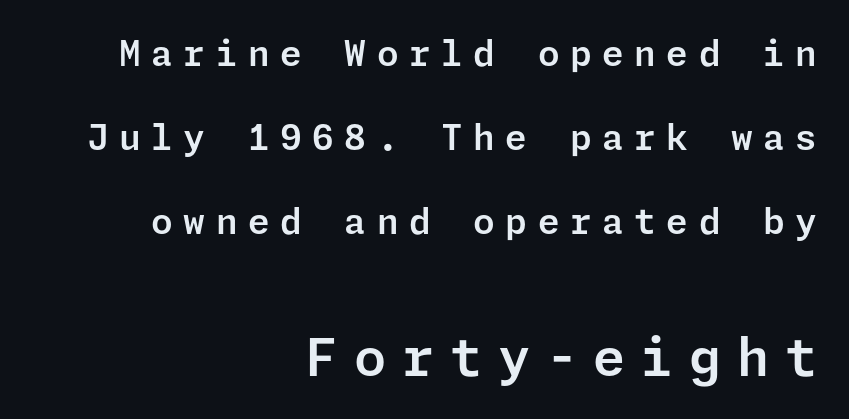
The image shows 52 px sans-serif type, upright; set right-aligned, loose line spacing (2.4x), unusually wide letter spacing (+0.3 em), not underlined; the second (bottom) block is 1.49x larger; low stroke contrast and a medium x-height.
